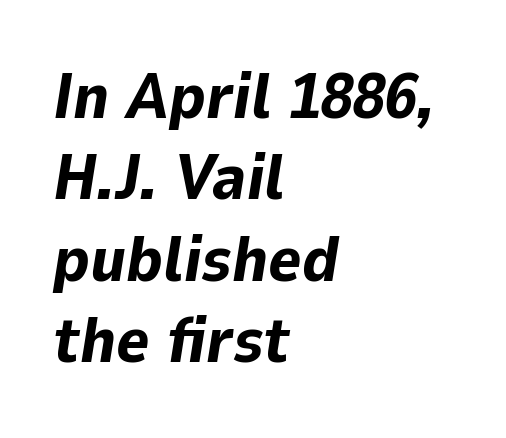
Looking at the ascenders, they clearly lean. These lines sit exactly where default settings would place them. Students, note that the glyphs here touch the page at normal intervals. The letters are bold, with thick, heavy strokes.
